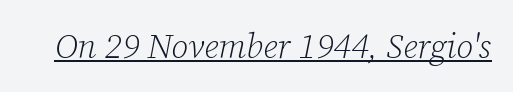
Q: Is the text bold? A: No.
Q: Is the text italic (slanted)? A: Yes, it leans right by about 12 degrees.
Q: Is the typeface a serif or a sans-serif typeface? A: Serif.
Q: Is the text underlined? A: Yes.
Q: Is the spacing between letters normal or unusually wide? A: Normal.
Q: Width (condensed, normal, or wide)? A: Normal.
Q: Stroke contrast? A: Low.
Q: x-height? A: Medium.
Q: Monospaced? A: No.
